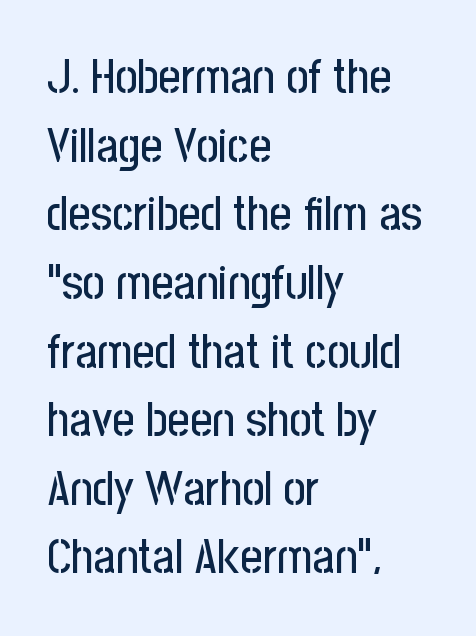
{"serif": "no", "italic": "no", "width": "condensed", "stroke_contrast": "low", "x_height": "medium", "monospaced": "no", "underline": "no", "align": "left", "line_spacing": "normal", "line_spacing_ratio": 1.43, "letter_spacing": "normal", "letter_spacing_em": 0.0, "glyph_px": 48}
